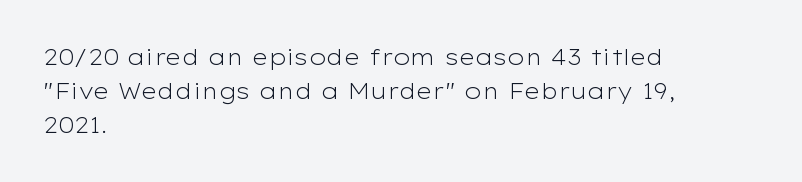
The image shows 22 px text type, upright; set left-aligned, normal line spacing (1.54x), normal letter spacing, not underlined.
